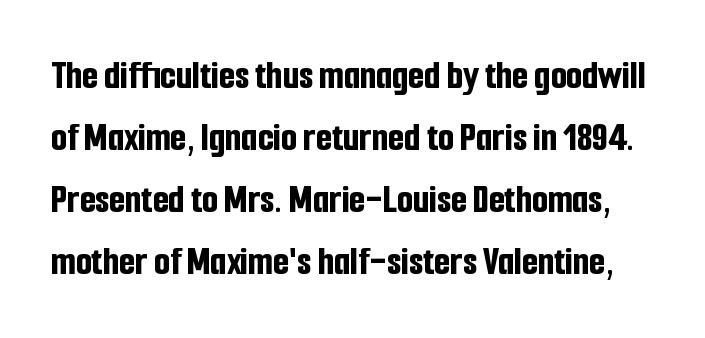
Strong, thick strokes mark this as bold type. Here the glyphs are tracked normally, forming tight word shapes. The rows are spaced the way most documents space them. Upright lettering throughout. A typesetter would label this face a sans.
